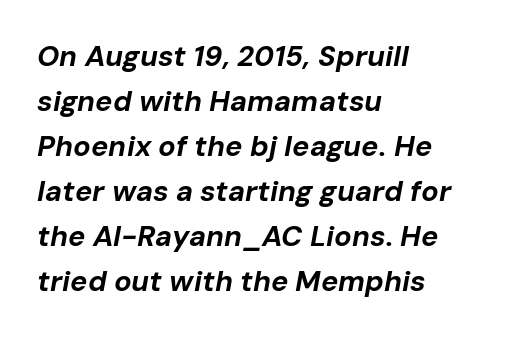
Q: Is the text bold? A: Yes.
Q: Is the text italic (slanted)? A: Yes, it leans right by about 10 degrees.
Q: Is the text underlined? A: No.
Q: How is the paragraph aligned? A: Left-aligned.
Q: Is the spacing between letters normal or unusually wide? A: Normal.
Q: Is the spacing between lines tight, normal or loose? A: Normal.
Q: Width (condensed, normal, or wide)? A: Normal.
Q: Stroke contrast? A: Low.
Q: x-height? A: Medium.
Q: Monospaced? A: No.
